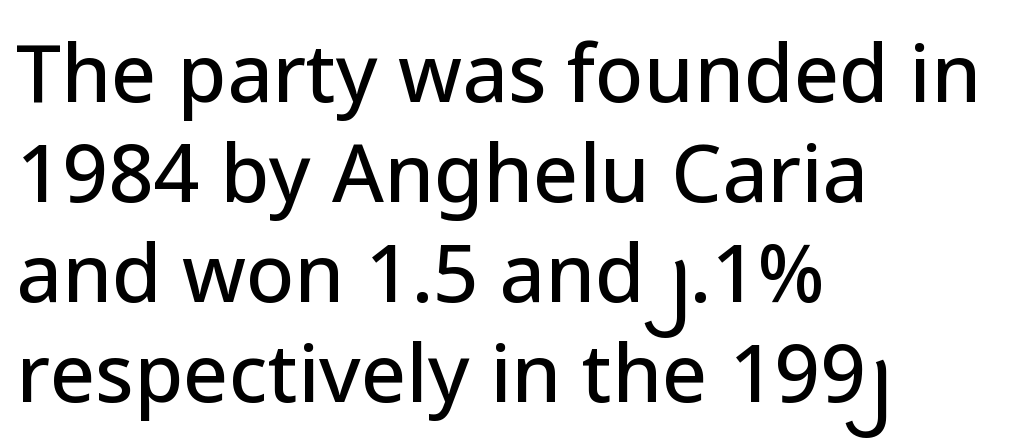
Q: Is the text italic (slanted)? A: No, it is upright.
Q: Is the typeface a serif or a sans-serif typeface? A: Sans-serif.
Q: Is the text underlined? A: No.
Q: How is the paragraph aligned? A: Left-aligned.
Q: Is the spacing between letters normal or unusually wide? A: Normal.
Q: Is the spacing between lines tight, normal or loose? A: Normal.
Q: Width (condensed, normal, or wide)? A: Normal.
Q: Stroke contrast? A: Low.
Q: x-height? A: Medium.
Q: Monospaced? A: No.
